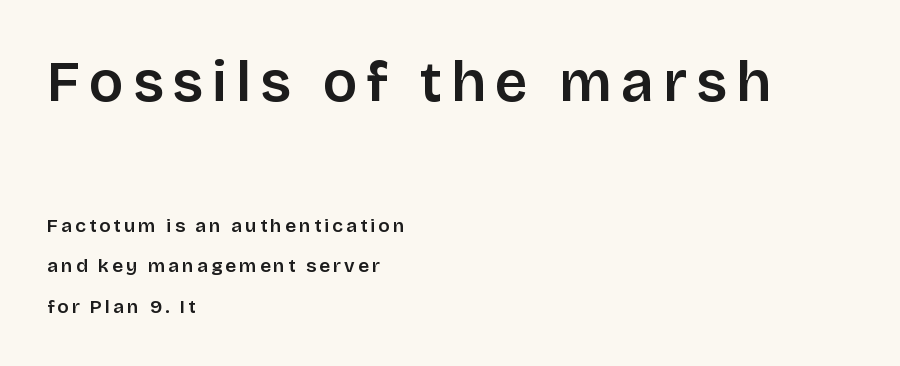
The letters carry no serifs — their stems end cleanly without finishing strokes. Note the varied advance widths — an 'i' is clearly narrower than an 'm'. You can tell it's not italic because the verticals are truly vertical. Quick note: underline off. All the whitespace from short lines collects on the right. Baseline-to-baseline distance is far greater than the letter height.
